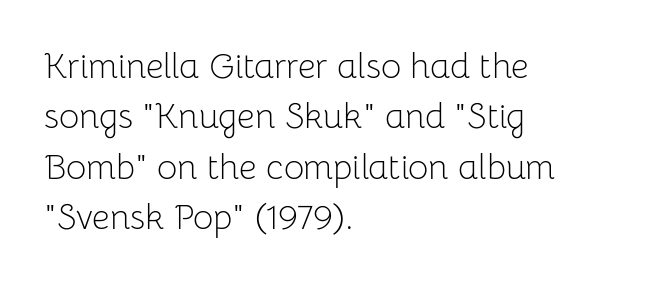
Q: Is the text bold? A: No.
Q: Is the text italic (slanted)? A: No, it is upright.
Q: Is the typeface a serif or a sans-serif typeface? A: Sans-serif.
Q: Is the text underlined? A: No.
Q: How is the paragraph aligned? A: Left-aligned.
Q: Is the spacing between letters normal or unusually wide? A: Normal.
Q: Is the spacing between lines tight, normal or loose? A: Normal.
Q: Width (condensed, normal, or wide)? A: Normal.
Q: Stroke contrast? A: Low.
Q: x-height? A: Medium.
Q: Monospaced? A: No.
